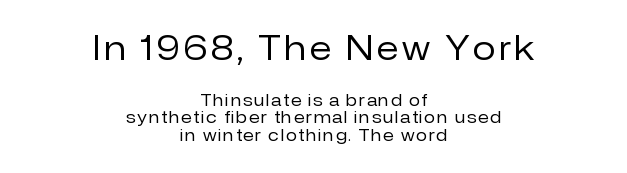
Q: Is the text bold? A: No.
Q: Is the text italic (slanted)? A: No, it is upright.
Q: Is the typeface a serif or a sans-serif typeface? A: Sans-serif.
Q: Is the text underlined? A: No.
Q: How is the paragraph aligned? A: Centered.
Q: Is the spacing between lines tight, normal or loose? A: Tight.
Q: Which block of text is set in a larger size, the first (top) or the second (bottom)? A: The first (top) one.
Q: Width (condensed, normal, or wide)? A: Normal.
Q: Stroke contrast? A: Low.
Q: x-height? A: Medium.
Q: Monospaced? A: No.
